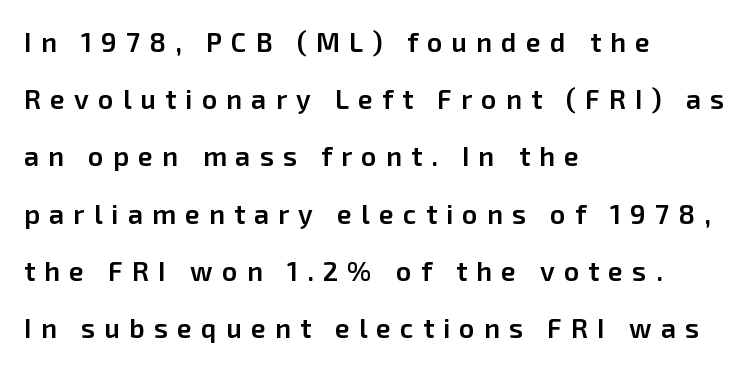
{"italic": "no", "bold": "semi", "underline": "no", "align": "left", "line_spacing": "loose", "line_spacing_ratio": 2.12, "letter_spacing": "wide", "letter_spacing_em": 0.34, "glyph_px": 27}
